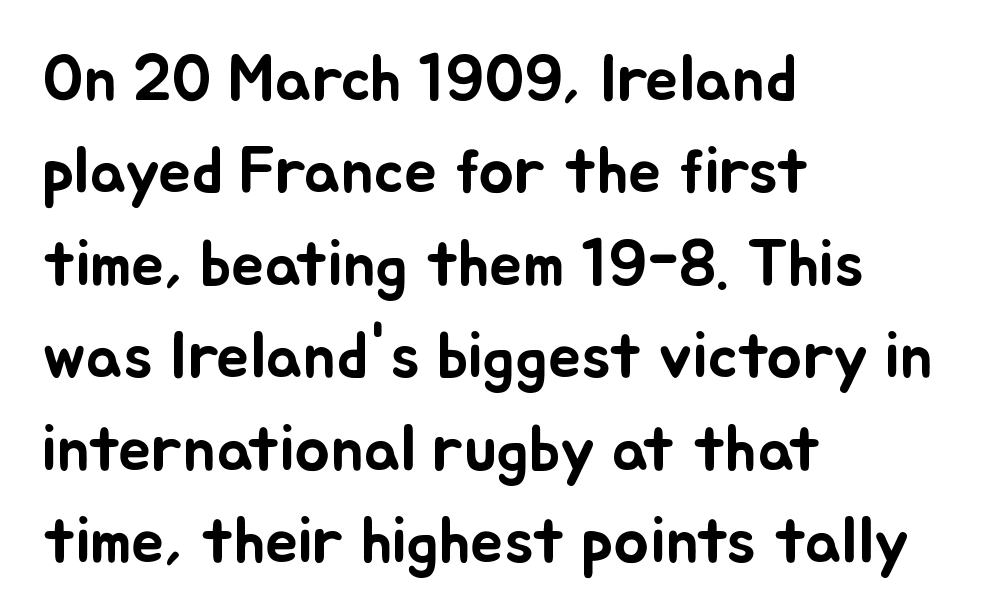
{"italic": "no", "width": "normal", "stroke_contrast": "low", "x_height": "small", "monospaced": "no", "underline": "no", "align": "left", "line_spacing": "normal", "line_spacing_ratio": 1.4, "letter_spacing": "normal", "letter_spacing_em": 0.0, "glyph_px": 66}
